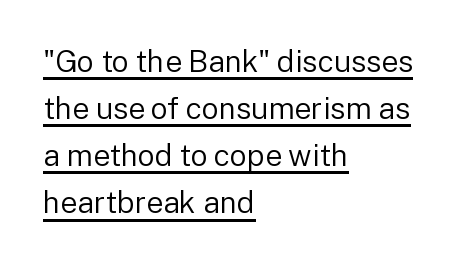
The image shows 30 px regular-weight sans-serif type, upright; set left-aligned, normal line spacing (1.57x), normal letter spacing, underlined; low stroke contrast and a medium x-height.
